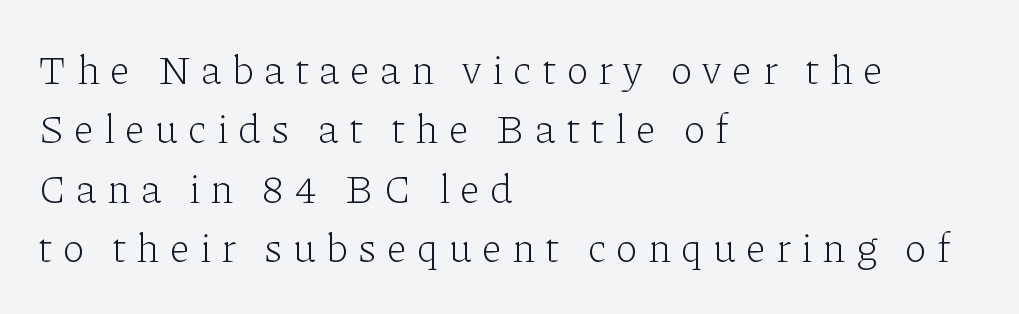
Q: Is the text bold? A: No.
Q: Is the text italic (slanted)? A: No, it is upright.
Q: Is the typeface a serif or a sans-serif typeface? A: Serif.
Q: Is the text underlined? A: No.
Q: How is the paragraph aligned? A: Left-aligned.
Q: Is the spacing between letters normal or unusually wide? A: Unusually wide.
Q: Is the spacing between lines tight, normal or loose? A: Normal.
Q: Width (condensed, normal, or wide)? A: Normal.
Q: Stroke contrast? A: Low.
Q: x-height? A: Medium.
Q: Monospaced? A: No.
